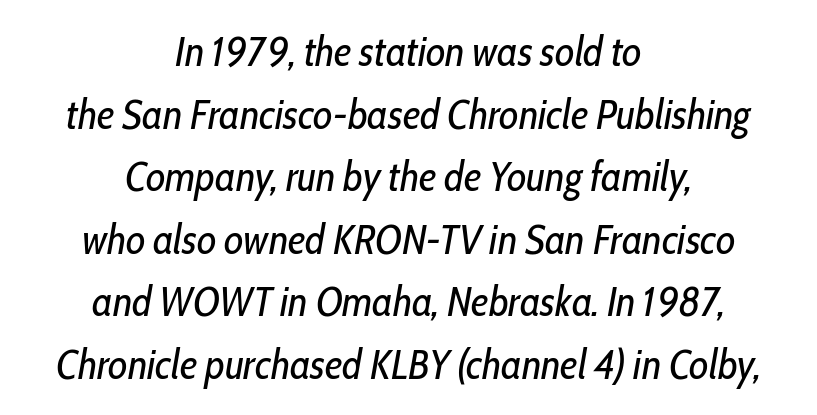
Q: Is the text bold? A: No.
Q: Is the text italic (slanted)? A: Yes, it leans right by about 10 degrees.
Q: Is the text underlined? A: No.
Q: How is the paragraph aligned? A: Centered.
Q: Is the spacing between letters normal or unusually wide? A: Normal.
Q: Is the spacing between lines tight, normal or loose? A: Normal.
Q: Width (condensed, normal, or wide)? A: Condensed.
Q: Stroke contrast? A: Low.
Q: x-height? A: Medium.
Q: Monospaced? A: No.
